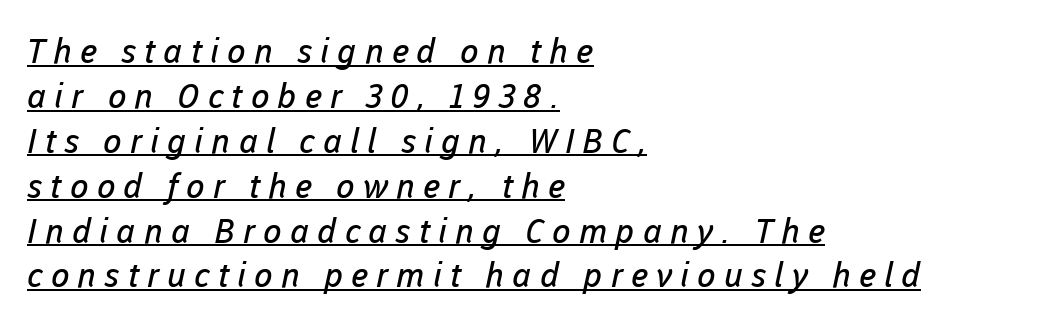
{"serif": "no", "bold": "no", "weight": "regular", "width": "normal", "stroke_contrast": "low", "x_height": "medium", "monospaced": "no", "underline": "yes", "align": "left", "line_spacing": "normal", "line_spacing_ratio": 1.32, "letter_spacing": "wide", "letter_spacing_em": 0.24, "glyph_px": 34}
